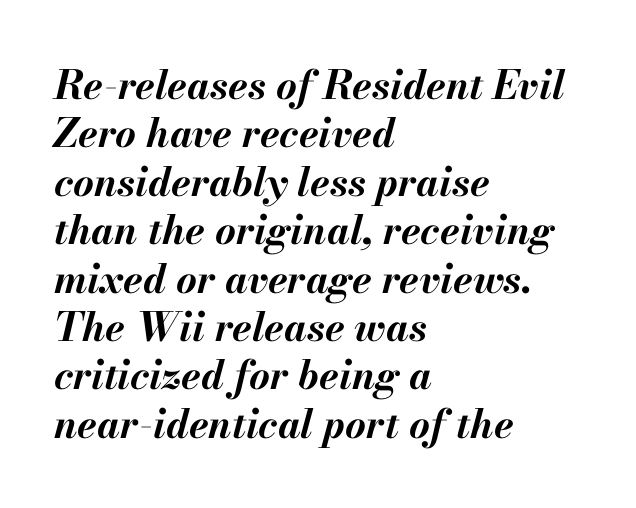
This sample is left-justified, so line endings fall wherever the words run out. Bold? Absolutely — the strokes are thick and heavy. Character widths vary here, with narrow letters taking less room than wide ones. This sample uses plain, unmodified letter spacing.
